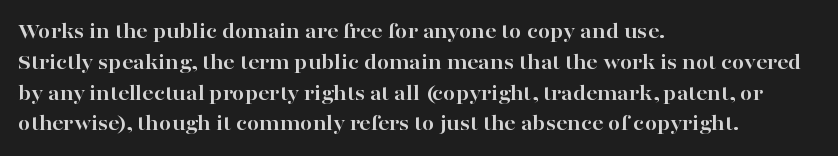
Q: Is the text bold? A: Yes.
Q: Is the text italic (slanted)? A: No, it is upright.
Q: Is the text underlined? A: No.
Q: How is the paragraph aligned? A: Left-aligned.
Q: Is the spacing between letters normal or unusually wide? A: Normal.
Q: Is the spacing between lines tight, normal or loose? A: Normal.
